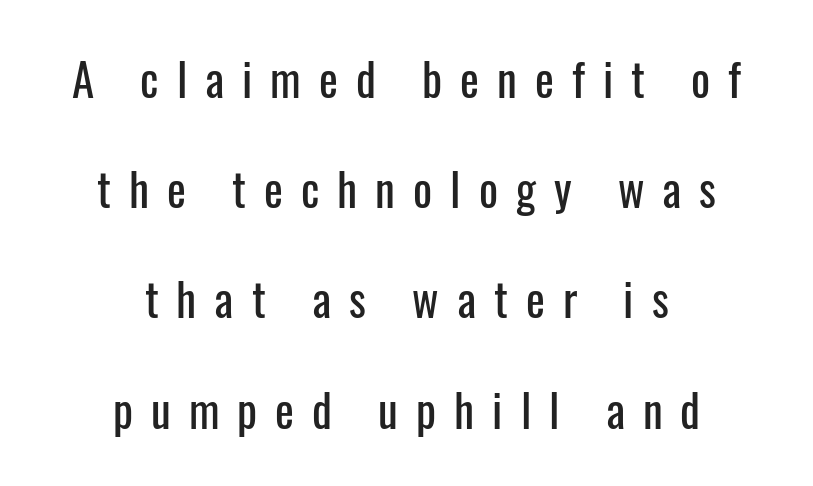
{"serif": "no", "italic": "no", "width": "condensed", "stroke_contrast": "low", "x_height": "medium", "monospaced": "no", "underline": "no", "align": "center", "line_spacing": "loose", "line_spacing_ratio": 2.45, "letter_spacing": "wide", "letter_spacing_em": 0.4, "glyph_px": 45}
